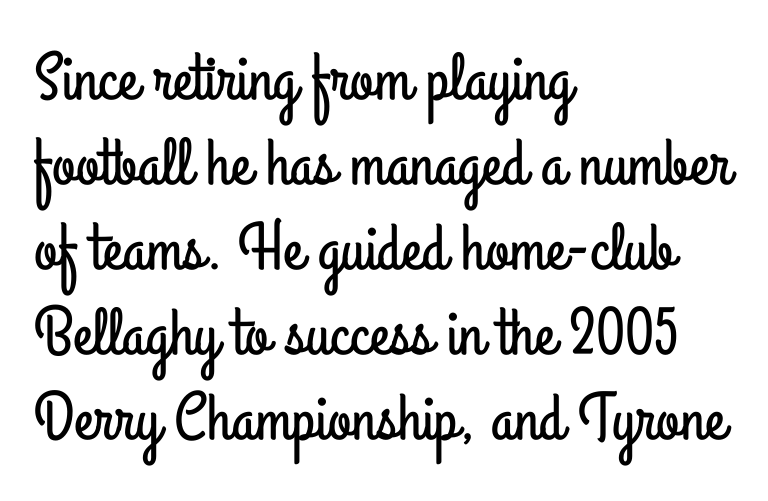
The image shows 67 px condensed sans-serif type, upright; set left-aligned, normal line spacing (1.27x), normal letter spacing, not underlined; low stroke contrast and a small x-height.
